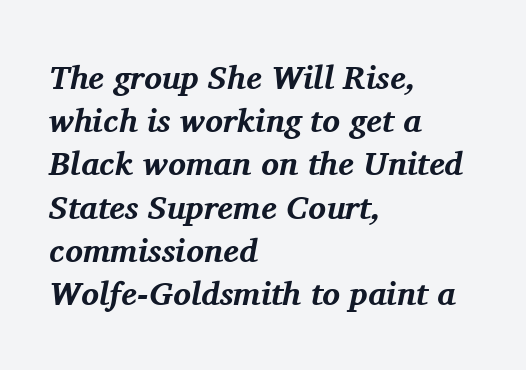
The image shows 33 px bold serif type, italic (leaning right); set left-aligned, normal line spacing (1.31x), normal letter spacing, not underlined; medium stroke contrast and a medium x-height.
